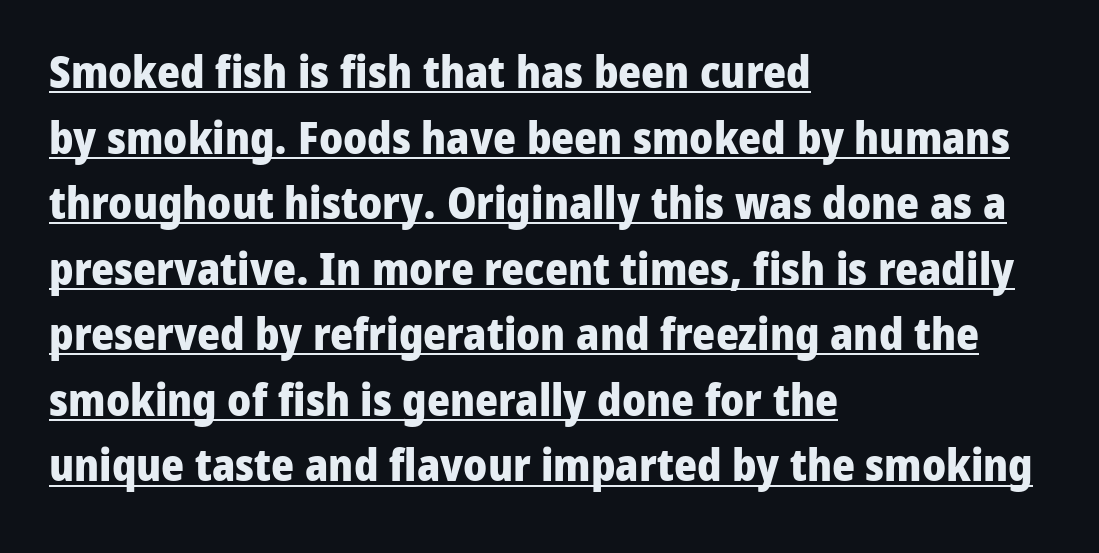
Q: Is the text bold? A: Yes.
Q: Is the text italic (slanted)? A: No, it is upright.
Q: Is the typeface a serif or a sans-serif typeface? A: Sans-serif.
Q: Is the text underlined? A: Yes.
Q: How is the paragraph aligned? A: Left-aligned.
Q: Is the spacing between letters normal or unusually wide? A: Normal.
Q: Is the spacing between lines tight, normal or loose? A: Normal.
Q: Width (condensed, normal, or wide)? A: Normal.
Q: Stroke contrast? A: Low.
Q: x-height? A: Medium.
Q: Monospaced? A: No.
